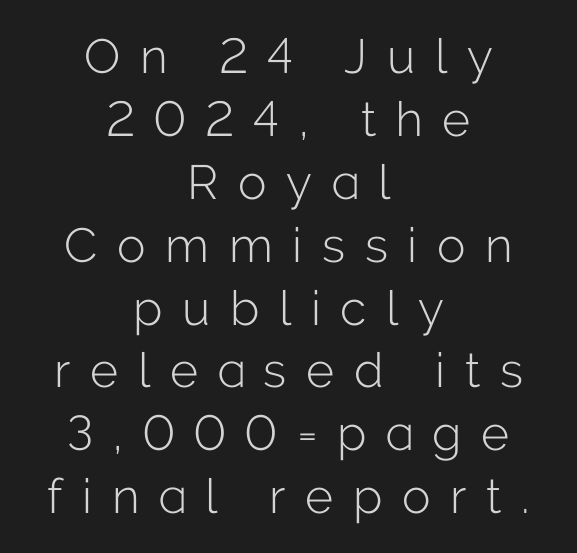
You could not count columns in this text — the font is proportionally spaced. Honestly, there is no underline to notice here at all. Honestly, the row spacing looks completely unremarkable. In terms of letterform style, serifs are entirely absent.
